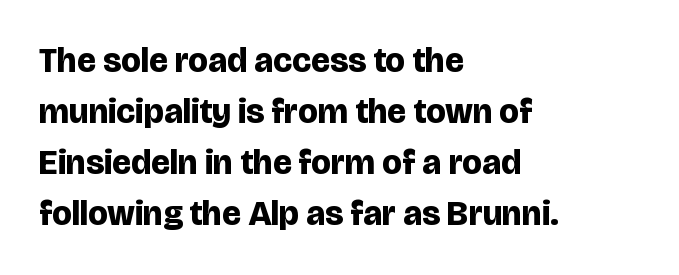
The image shows 35 px bold sans-serif type, upright; set left-aligned, normal line spacing (1.46x), normal letter spacing, not underlined; low stroke contrast and a large x-height.
